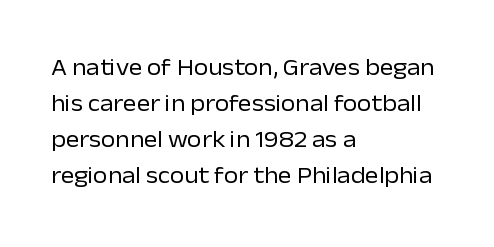
{"italic": "no", "bold": "no", "underline": "no", "align": "left", "line_spacing": "normal", "line_spacing_ratio": 1.56, "letter_spacing": "normal", "letter_spacing_em": 0.0, "glyph_px": 23}
